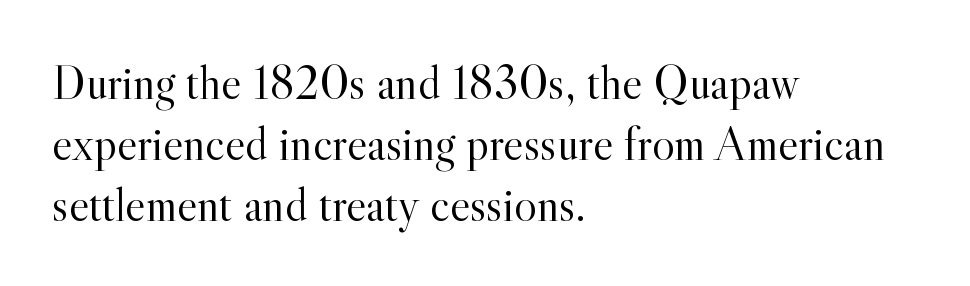
{"serif": "yes", "italic": "no", "bold": "no", "weight": "light", "width": "normal", "x_height": "small", "monospaced": "no", "underline": "no", "align": "left", "line_spacing": "normal", "line_spacing_ratio": 1.27, "letter_spacing": "normal", "letter_spacing_em": 0.0, "glyph_px": 48}
